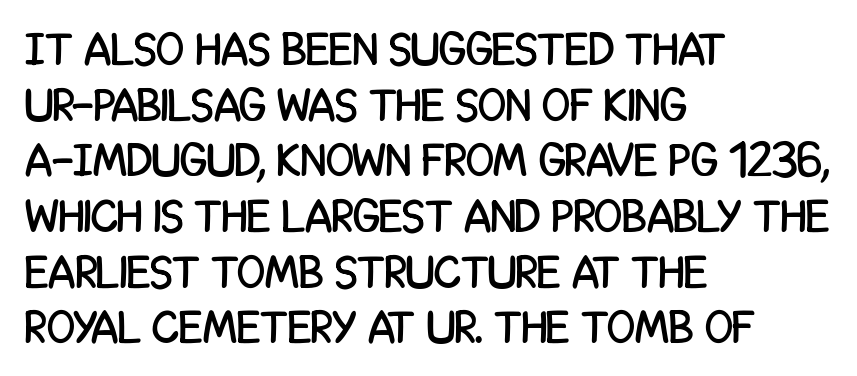
Italic: no, the glyphs are upright roman. Inter-character spacing is left at the font's built-in metrics. Does the copy run flush right? No — it runs flush left. Observe the absence of serifs on each vertical stroke in this sample. Proportional: the letters do not fall into vertical columns.
